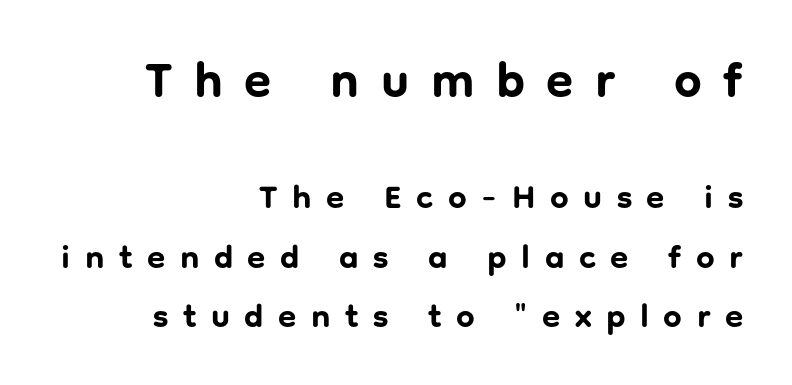
Thick stems and heavy bowls — unmistakably bold. A typesetter would label this face a sans. Does the lettering tilt? It doesn't — this is upright. The more generous point size was reserved for the upper chunk.
